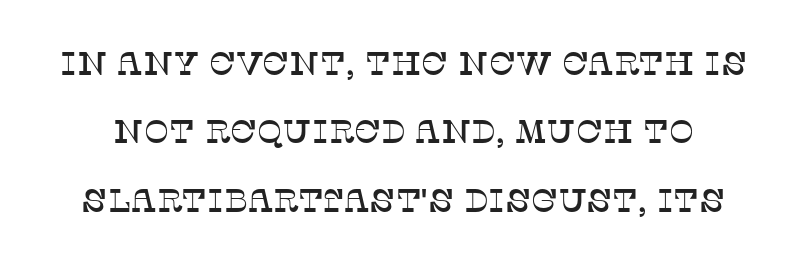
{"serif": "yes", "italic": "no", "width": "normal", "stroke_contrast": "low", "x_height": "large", "monospaced": "no", "underline": "no", "line_spacing": "loose", "line_spacing_ratio": 2.07, "letter_spacing": "normal", "letter_spacing_em": 0.0, "glyph_px": 33}
